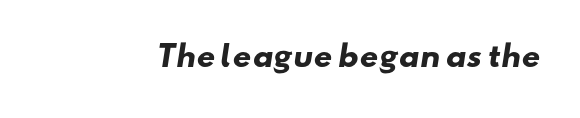
Each word holds together tightly as a unit, with standard inter-letter gaps. Descender tails drop into unmarked territory. The font is running at its bold setting. The rendering shows plain stroke endings on the letterforms — a sans-serif design. You could not count columns in this text — the font is proportionally spaced.
